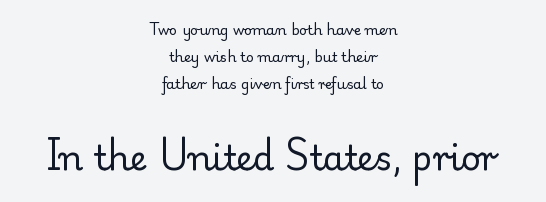
Q: Is the text bold? A: No.
Q: Is the text italic (slanted)? A: No, it is upright.
Q: Is the typeface a serif or a sans-serif typeface? A: Serif.
Q: Is the text underlined? A: No.
Q: How is the paragraph aligned? A: Centered.
Q: Is the spacing between letters normal or unusually wide? A: Normal.
Q: Is the spacing between lines tight, normal or loose? A: Loose.
Q: Which block of text is set in a larger size, the first (top) or the second (bottom)? A: The second (bottom) one.
Q: Width (condensed, normal, or wide)? A: Normal.
Q: Stroke contrast? A: Low.
Q: x-height? A: Small.
Q: Monospaced? A: No.
